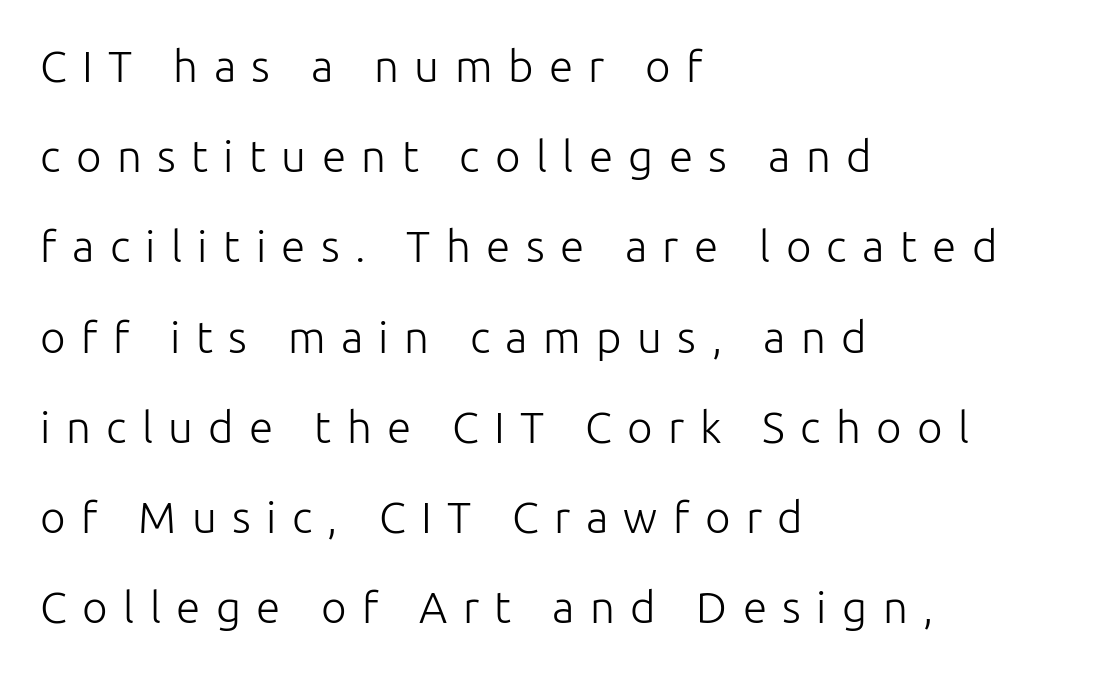
The text block is weighted toward the left margin, trailing off unevenly rightward. In terms of leading, this rendering errs on the spacious side. Font category for this specimen: sans-serif. The weight would be labelled regular, book, light, or lighter still. Note the varied advance widths — an 'i' is clearly narrower than an 'm'. This is roman type, the default non-slanted kind.
